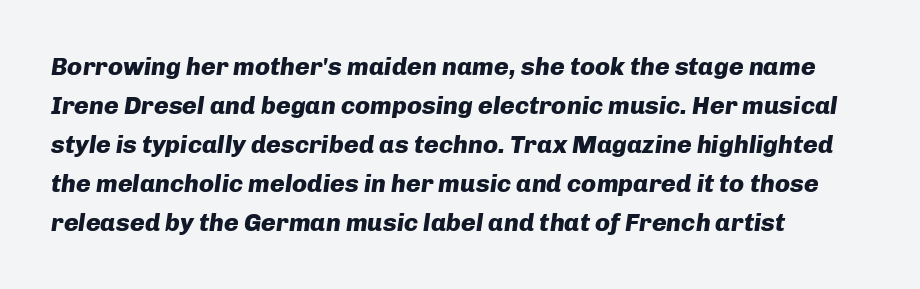
{"italic": "yes", "lean": "right", "slant_degrees": 8, "bold": "yes", "underline": "no", "align": "left", "line_spacing": "normal", "line_spacing_ratio": 1.56, "letter_spacing": "normal", "letter_spacing_em": 0.0, "glyph_px": 25}
